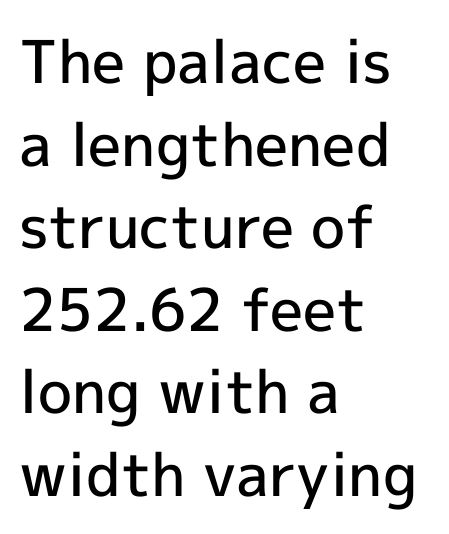
Q: Is the text bold? A: Semi-bold.
Q: Is the text italic (slanted)? A: No, it is upright.
Q: Is the typeface a serif or a sans-serif typeface? A: Sans-serif.
Q: Is the text underlined? A: No.
Q: How is the paragraph aligned? A: Left-aligned.
Q: Is the spacing between letters normal or unusually wide? A: Normal.
Q: Is the spacing between lines tight, normal or loose? A: Normal.
Q: Width (condensed, normal, or wide)? A: Normal.
Q: x-height? A: Medium.
Q: Monospaced? A: No.
